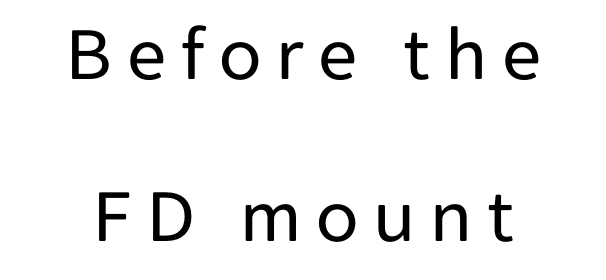
Q: Is the text bold? A: No.
Q: Is the text italic (slanted)? A: No, it is upright.
Q: Is the typeface a serif or a sans-serif typeface? A: Sans-serif.
Q: Is the text underlined? A: No.
Q: How is the paragraph aligned? A: Centered.
Q: Is the spacing between lines tight, normal or loose? A: Loose.
Q: Width (condensed, normal, or wide)? A: Normal.
Q: Stroke contrast? A: Low.
Q: x-height? A: Medium.
Q: Monospaced? A: No.
